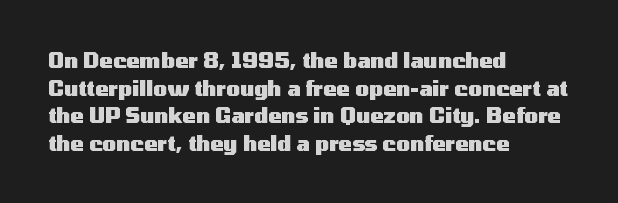
Is the letter spacing exaggerated? No — it looks like the ordinary default. Does the weight exceed regular? Yes, all the way to bold. Layout note: lines flush left. Notice how the stems are strictly vertical — no italics here.
